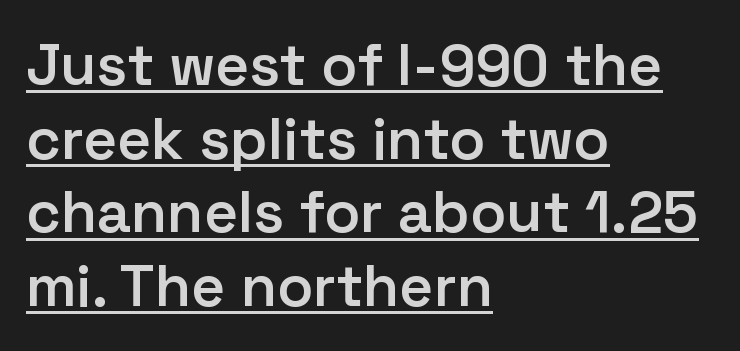
{"serif": "no", "italic": "no", "bold": "semi", "weight": "semibold", "width": "normal", "stroke_contrast": "low", "x_height": "medium", "monospaced": "no", "underline": "yes", "align": "left", "line_spacing": "normal", "line_spacing_ratio": 1.25, "letter_spacing": "normal", "letter_spacing_em": 0.0, "glyph_px": 59}
